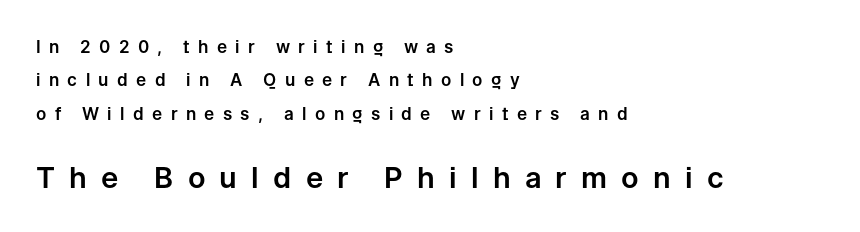
{"serif": "no", "italic": "no", "width": "normal", "stroke_contrast": "low", "x_height": "medium", "monospaced": "no", "underline": "no", "align": "left", "line_spacing": "loose", "line_spacing_ratio": 1.96, "letter_spacing": "wide", "letter_spacing_em": 0.49, "larger_block": "second", "size_ratio": 1.71, "glyph_px": 29}
